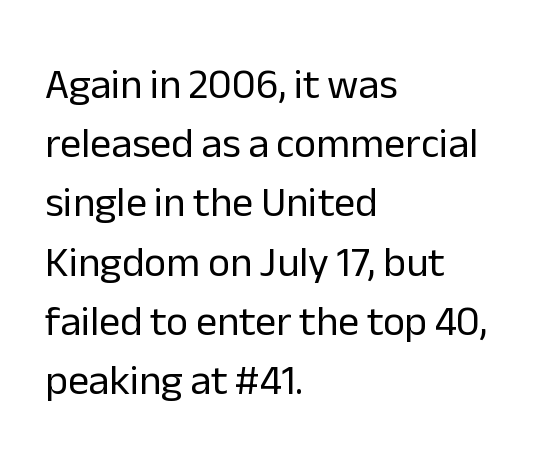
Q: Is the text bold? A: No.
Q: Is the text italic (slanted)? A: No, it is upright.
Q: Is the typeface a serif or a sans-serif typeface? A: Sans-serif.
Q: Is the text underlined? A: No.
Q: How is the paragraph aligned? A: Left-aligned.
Q: Is the spacing between letters normal or unusually wide? A: Normal.
Q: Is the spacing between lines tight, normal or loose? A: Normal.
Q: Width (condensed, normal, or wide)? A: Normal.
Q: Stroke contrast? A: Low.
Q: x-height? A: Medium.
Q: Monospaced? A: No.
